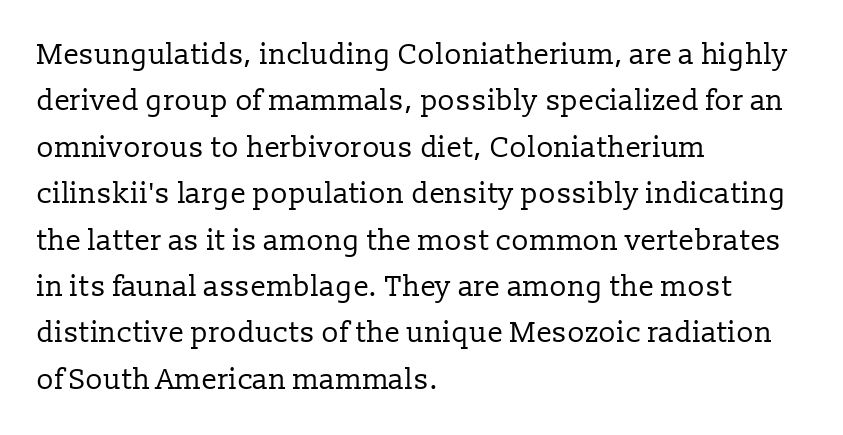
Q: Is the text bold? A: No.
Q: Is the text italic (slanted)? A: No, it is upright.
Q: Is the typeface a serif or a sans-serif typeface? A: Serif.
Q: Is the text underlined? A: No.
Q: How is the paragraph aligned? A: Left-aligned.
Q: Is the spacing between letters normal or unusually wide? A: Normal.
Q: Is the spacing between lines tight, normal or loose? A: Normal.
Q: Width (condensed, normal, or wide)? A: Normal.
Q: Stroke contrast? A: Low.
Q: x-height? A: Medium.
Q: Monospaced? A: No.
